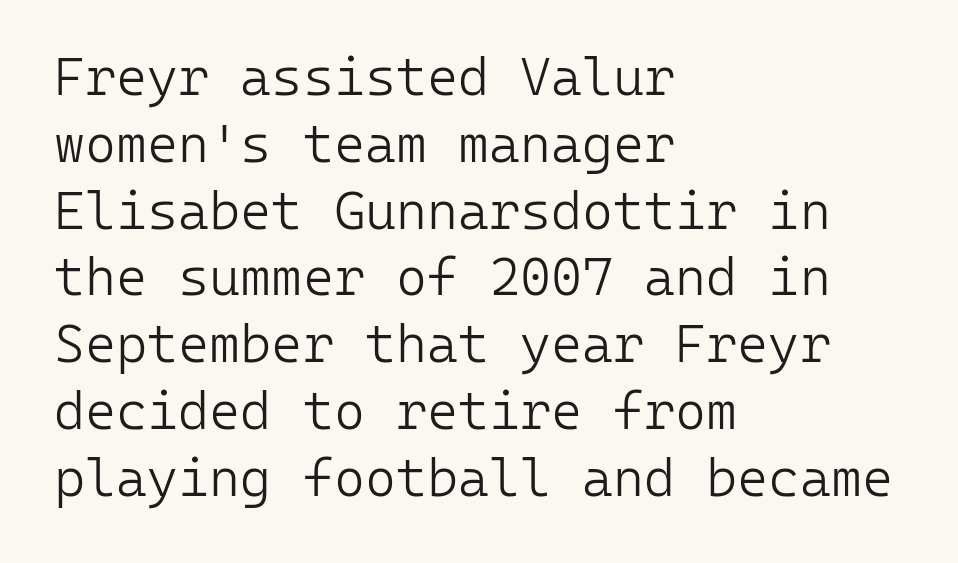
The image shows 53 px light sans-serif type, upright, monospaced; set left-aligned, normal line spacing (1.26x), normal letter spacing, not underlined; low stroke contrast and a medium x-height.
